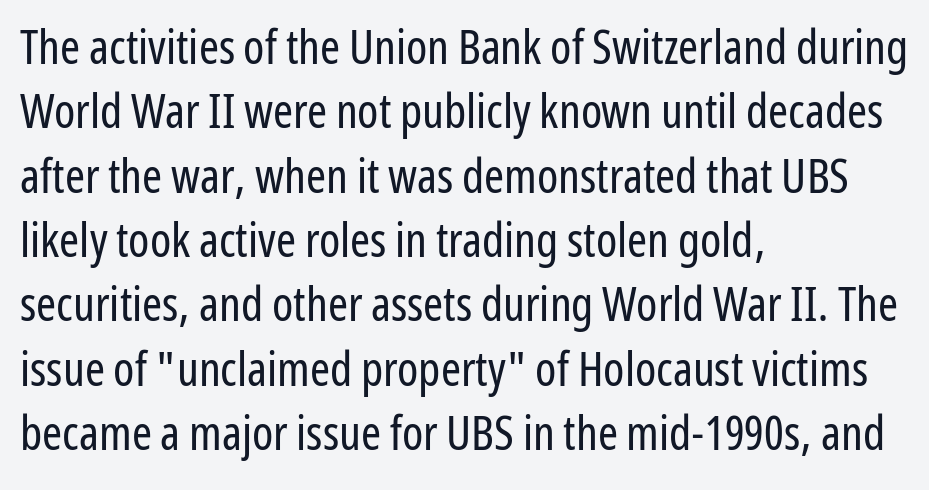
{"serif": "no", "italic": "no", "bold": "no", "weight": "regular", "width": "condensed", "stroke_contrast": "low", "x_height": "medium", "monospaced": "no", "underline": "no", "align": "left", "line_spacing": "normal", "line_spacing_ratio": 1.34, "letter_spacing": "normal", "letter_spacing_em": 0.0, "glyph_px": 48}
